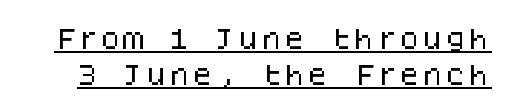
{"italic": "no", "underline": "yes", "line_spacing": "normal", "line_spacing_ratio": 1.58, "letter_spacing": "normal", "letter_spacing_em": 0.0, "glyph_px": 23}
